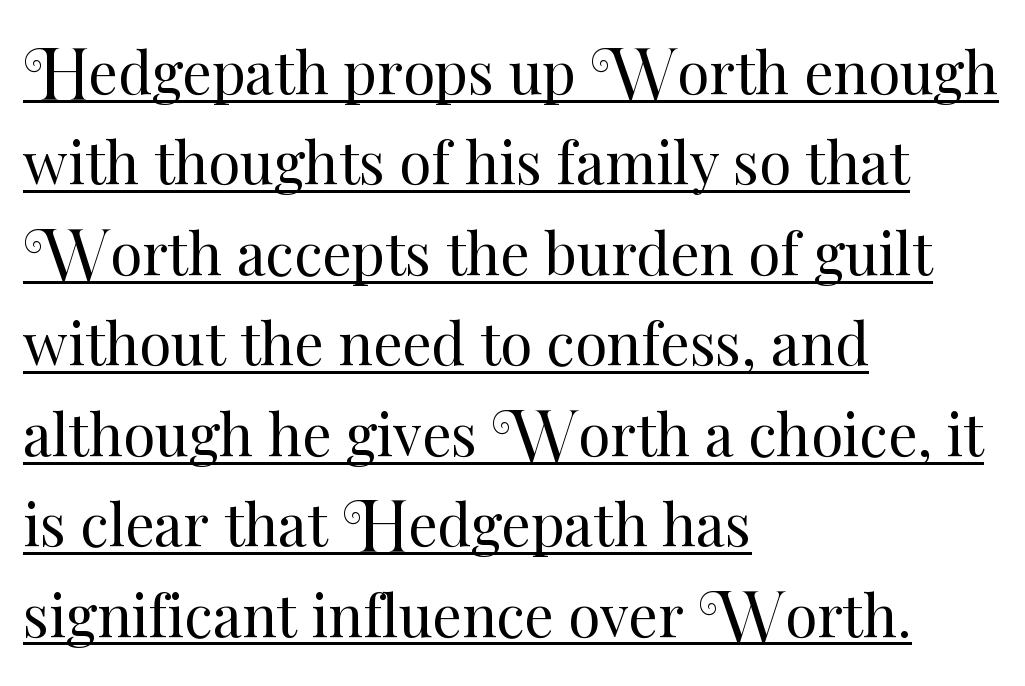
Glyph-to-glyph distance matches everyday printed text. These lines stack with their left ends in a neat column. Each letter keeps its own natural width here, so spacing adapts to shape. Weight: not bold — regular or lighter. A typesetter would call this leading conventional body-copy spacing.
